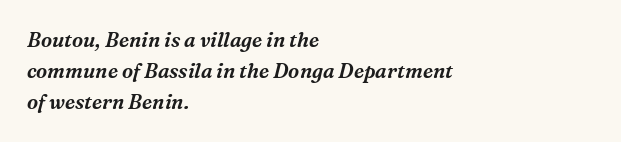
Q: Is the text italic (slanted)? A: Yes, it leans right by about 16 degrees.
Q: Is the text underlined? A: No.
Q: How is the paragraph aligned? A: Left-aligned.
Q: Is the spacing between letters normal or unusually wide? A: Normal.
Q: Is the spacing between lines tight, normal or loose? A: Normal.
